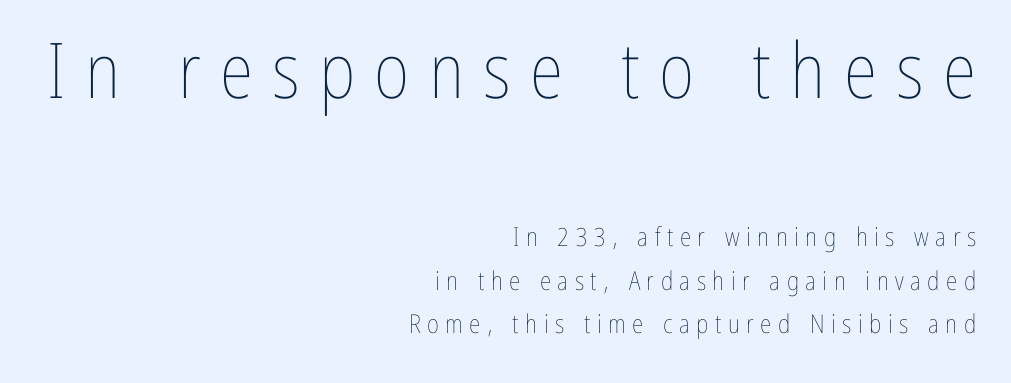
{"italic": "no", "bold": "no", "weight": "thin", "width": "condensed", "stroke_contrast": "low", "x_height": "medium", "monospaced": "no", "underline": "no", "align": "right", "line_spacing": "normal", "line_spacing_ratio": 1.66, "letter_spacing": "wide", "letter_spacing_em": 0.25, "larger_block": "first", "size_ratio": 2.96, "glyph_px": 77}
